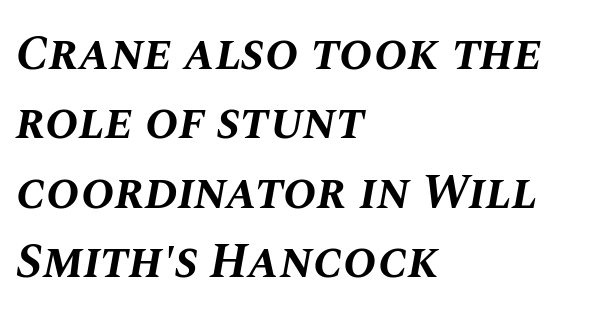
Q: Is the text bold? A: Yes.
Q: Is the text italic (slanted)? A: Yes, it leans right by about 10 degrees.
Q: Is the text underlined? A: No.
Q: How is the paragraph aligned? A: Left-aligned.
Q: Is the spacing between letters normal or unusually wide? A: Normal.
Q: Is the spacing between lines tight, normal or loose? A: Normal.
Q: Width (condensed, normal, or wide)? A: Normal.
Q: Stroke contrast? A: Medium.
Q: x-height? A: Large.
Q: Monospaced? A: No.
